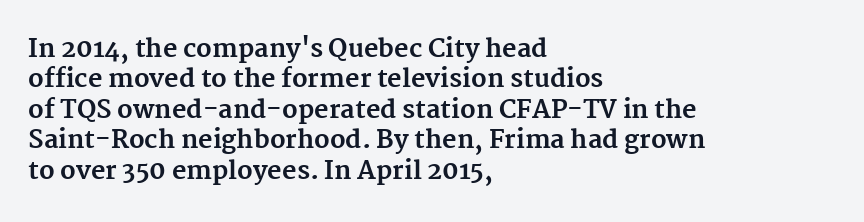
Each line starts at the same left margin while the right side varies. Words appear dense and cohesive because spacing is normal. What weight is shown? A full bold with thick strokes. Nope, not italic — everything's standing straight.
